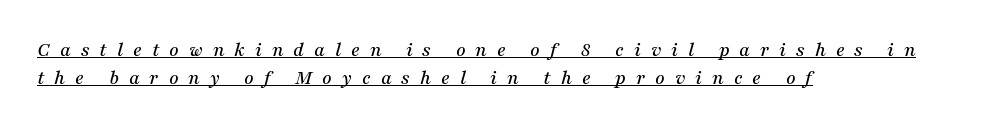
{"italic": "yes", "lean": "right", "slant_degrees": 16, "underline": "yes", "align": "left", "line_spacing": "normal", "line_spacing_ratio": 1.32, "letter_spacing": "wide", "letter_spacing_em": 0.47, "glyph_px": 21}
